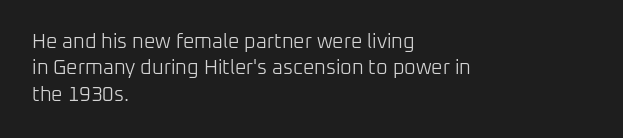
The image shows 20 px text type, upright; set left-aligned, normal line spacing (1.32x), normal letter spacing, not underlined.
